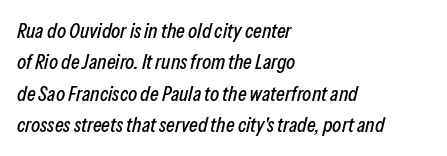
The image shows 21 px text type, italic (leaning right); set left-aligned, normal line spacing (1.49x), normal letter spacing, not underlined.
